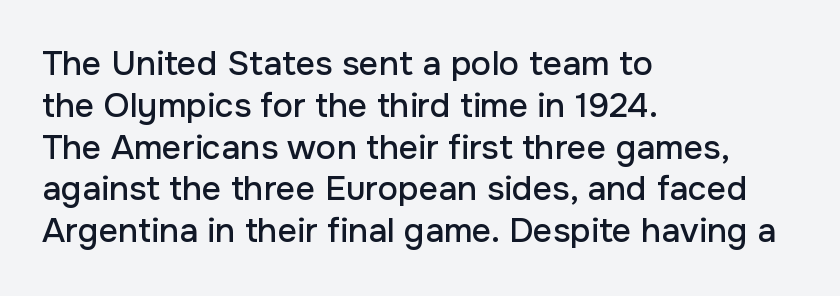
Q: Is the text italic (slanted)? A: No, it is upright.
Q: Is the typeface a serif or a sans-serif typeface? A: Sans-serif.
Q: Is the text underlined? A: No.
Q: How is the paragraph aligned? A: Left-aligned.
Q: Is the spacing between letters normal or unusually wide? A: Normal.
Q: Width (condensed, normal, or wide)? A: Normal.
Q: Stroke contrast? A: Low.
Q: x-height? A: Medium.
Q: Monospaced? A: No.
